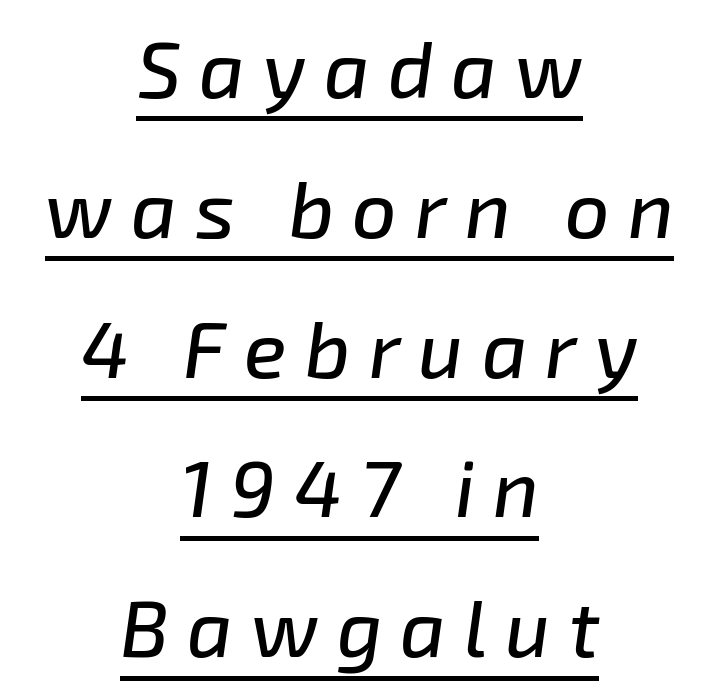
The image shows 79 px text type, italic (leaning right); set centered, line spacing 1.77x, unusually wide letter spacing (+0.23 em), underlined; low stroke contrast and a medium x-height.
